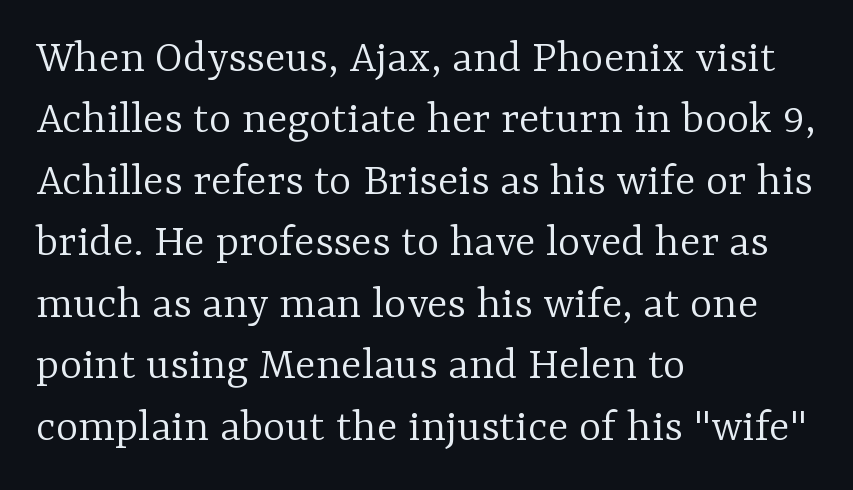
The letterforms sit at book weight or below. Visually the block forms a straight wall on the left and a jagged coastline on the right. Students, observe: this is what conventionally led text looks like. Here the designer chose a conventional face with non-uniform glyph widths. Glyph-to-glyph distance matches everyday printed text. The lettering stays uniformly vertical, giving the passage a roman look.
